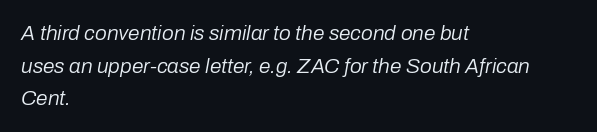
The image shows 21 px text type, italic (leaning right); set left-aligned, normal line spacing (1.55x), normal letter spacing, not underlined.
